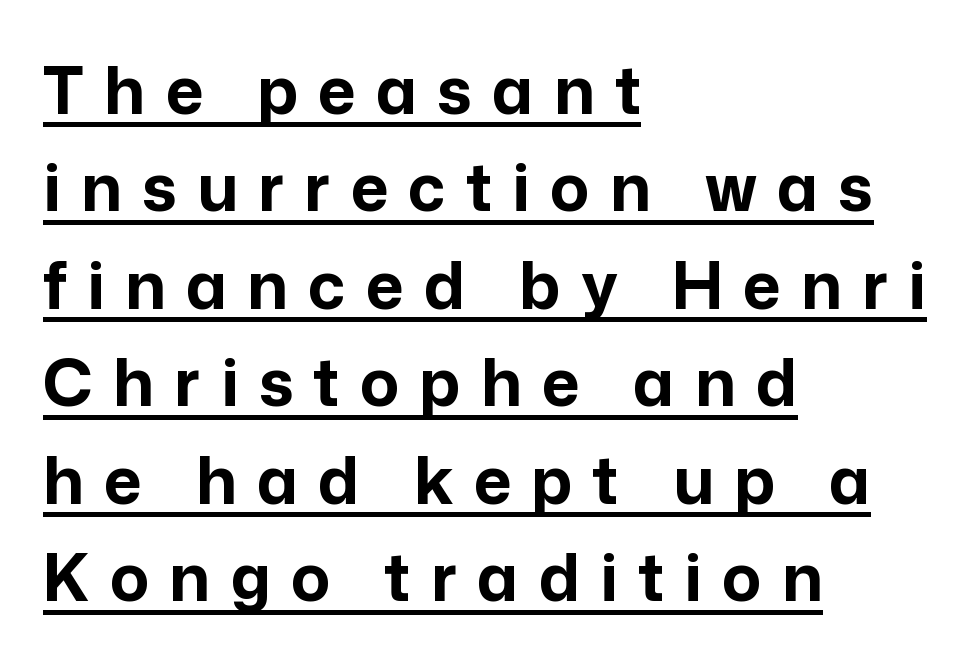
The image shows 65 px bold sans-serif type, upright; set left-aligned, normal line spacing (1.5x), unusually wide letter spacing (+0.31 em), underlined; low stroke contrast and a medium x-height.
